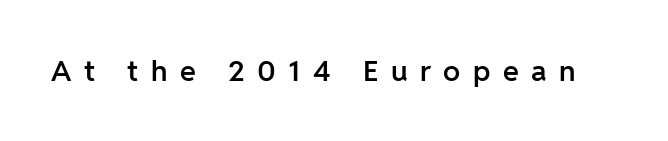
The font is running at a semibold setting, under full bold. Nope, no serifs anywhere on these letters. Descender tails drop into unmarked territory. Do the characters align in a grid? No, the font is proportional. When letters stand straight like this, we call the style roman or upright.
